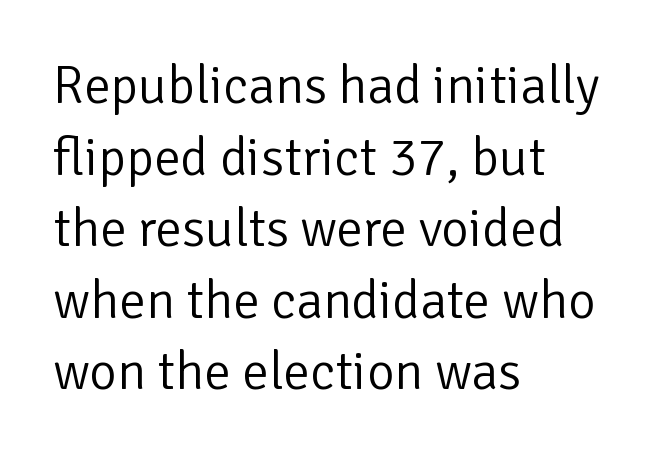
The weight tops out at a normal text grade. This block has exactly the height ordinary leading produces. Proportional: the letters do not fall into vertical columns. Descenders are the only things crossing below the line. Grotesque or geometric, the face here clearly has no serifs. Tracking value appears to be zero — textbook default spacing.
